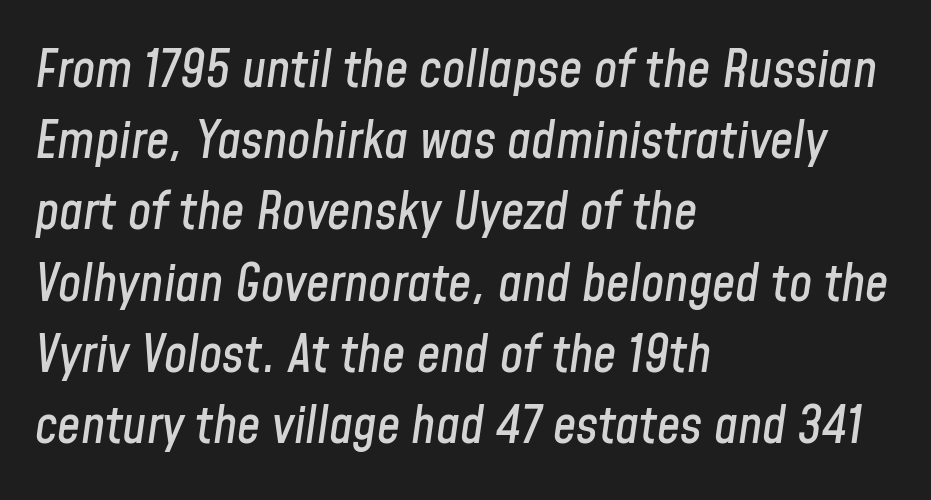
The image shows 52 px condensed type, italic (leaning right); set left-aligned, normal line spacing (1.37x), normal letter spacing, not underlined; low stroke contrast and a medium x-height.
